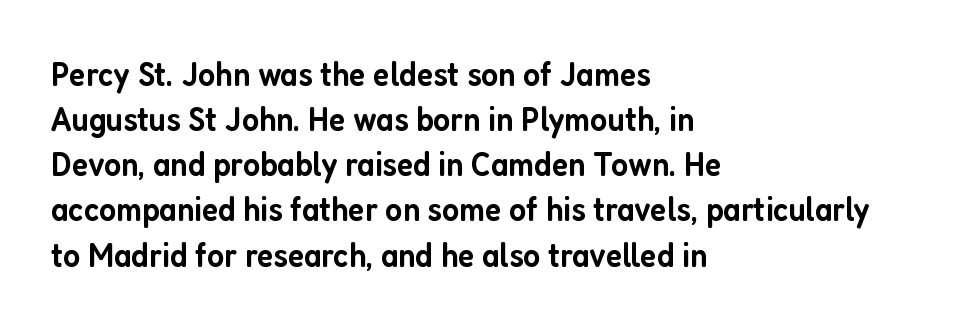
{"serif": "no", "italic": "no", "bold": "semi", "weight": "semibold", "width": "condensed", "stroke_contrast": "low", "x_height": "medium", "monospaced": "no", "underline": "no", "align": "left", "line_spacing": "normal", "line_spacing_ratio": 1.29, "letter_spacing": "normal", "letter_spacing_em": 0.0, "glyph_px": 35}
